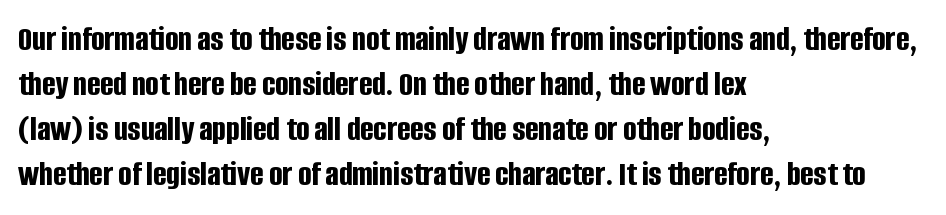
Is the type bold? Yes — the strokes are clearly thick and heavy. The letters stand straight up with perfectly vertical stems. Words appear dense and cohesive because spacing is normal. Letters rest on an invisible, unmarked baseline.
